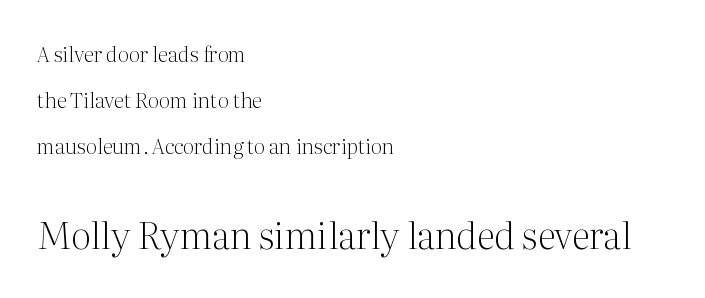
{"serif": "yes", "italic": "no", "bold": "no", "weight": "light", "width": "normal", "stroke_contrast": "medium", "x_height": "medium", "monospaced": "no", "underline": "no", "align": "left", "line_spacing": "loose", "line_spacing_ratio": 2.19, "letter_spacing": "normal", "letter_spacing_em": 0.0, "larger_block": "second", "size_ratio": 1.76, "glyph_px": 37}
